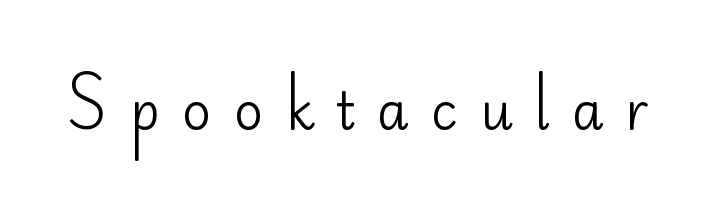
Q: Is the text bold? A: No.
Q: Is the text italic (slanted)? A: No, it is upright.
Q: Is the typeface a serif or a sans-serif typeface? A: Sans-serif.
Q: Is the text underlined? A: No.
Q: Is the spacing between letters normal or unusually wide? A: Unusually wide.
Q: Width (condensed, normal, or wide)? A: Normal.
Q: Stroke contrast? A: Low.
Q: x-height? A: Small.
Q: Monospaced? A: No.
